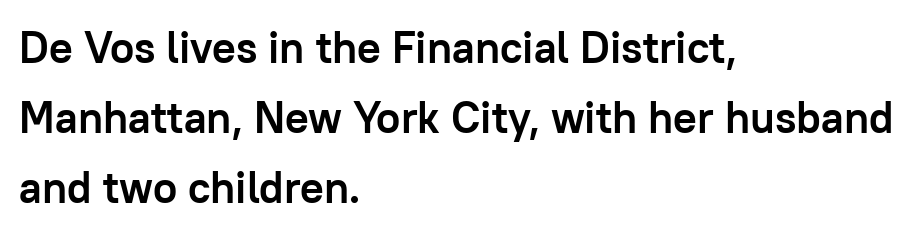
Q: Is the text bold? A: Yes.
Q: Is the text italic (slanted)? A: No, it is upright.
Q: Is the typeface a serif or a sans-serif typeface? A: Sans-serif.
Q: Is the text underlined? A: No.
Q: How is the paragraph aligned? A: Left-aligned.
Q: Is the spacing between letters normal or unusually wide? A: Normal.
Q: Is the spacing between lines tight, normal or loose? A: Normal.
Q: Width (condensed, normal, or wide)? A: Normal.
Q: Stroke contrast? A: Low.
Q: x-height? A: Medium.
Q: Monospaced? A: No.
